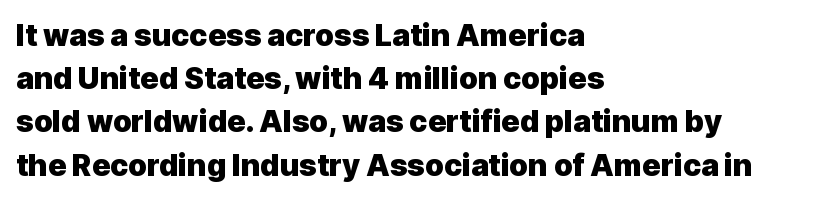
Q: Is the text bold? A: Yes.
Q: Is the text italic (slanted)? A: No, it is upright.
Q: Is the typeface a serif or a sans-serif typeface? A: Sans-serif.
Q: Is the text underlined? A: No.
Q: How is the paragraph aligned? A: Left-aligned.
Q: Is the spacing between letters normal or unusually wide? A: Normal.
Q: Is the spacing between lines tight, normal or loose? A: Normal.
Q: Width (condensed, normal, or wide)? A: Normal.
Q: x-height? A: Medium.
Q: Monospaced? A: No.
